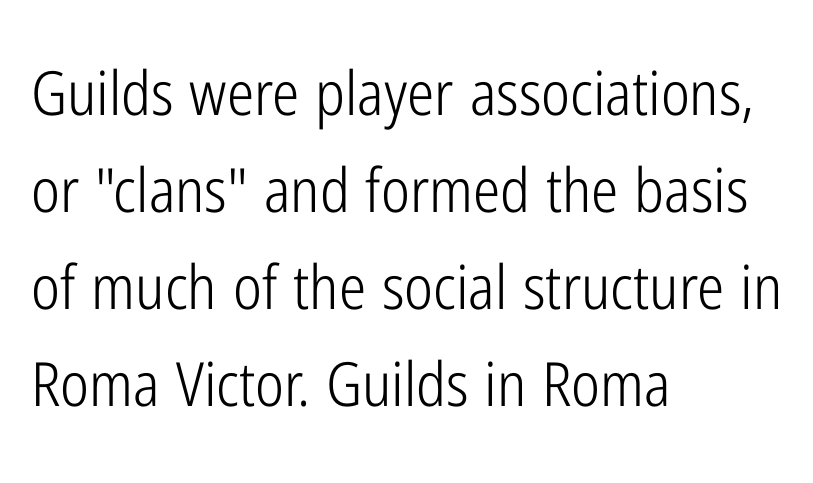
Q: Is the text bold? A: No.
Q: Is the text italic (slanted)? A: No, it is upright.
Q: Is the typeface a serif or a sans-serif typeface? A: Sans-serif.
Q: Is the text underlined? A: No.
Q: How is the paragraph aligned? A: Left-aligned.
Q: Is the spacing between letters normal or unusually wide? A: Normal.
Q: Is the spacing between lines tight, normal or loose? A: Normal.
Q: Width (condensed, normal, or wide)? A: Condensed.
Q: Stroke contrast? A: Low.
Q: x-height? A: Medium.
Q: Monospaced? A: No.
